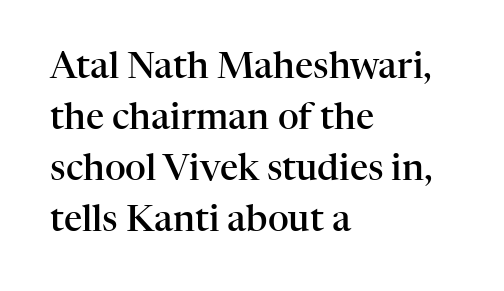
The image shows 36 px semibold serif type, upright; set left-aligned, normal line spacing (1.42x), normal letter spacing, not underlined; high stroke contrast and a medium x-height.
